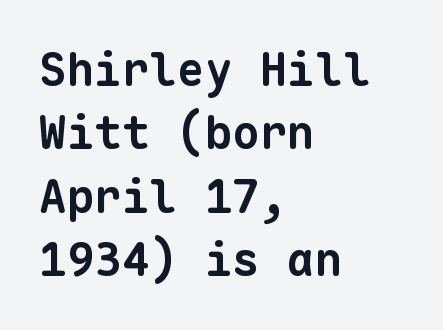
The image shows 46 px bold sans-serif type, monospaced; set left-aligned, normal line spacing (1.38x), normal letter spacing, not underlined; low stroke contrast and a medium x-height.
